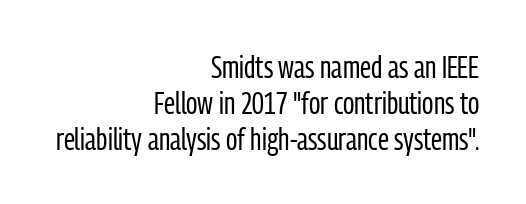
On a weight scale, this lands at 450 or below. The passage shown has conventional tracking throughout. Style check: upright. The font family rendered here belongs to the sans-serif group. A typesetter would call this proportional, since set widths differ per character. Right-aligned paragraph, ragged on the left.
